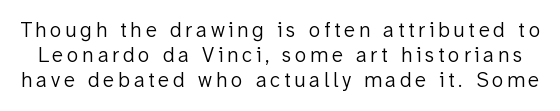
{"italic": "no", "bold": "no", "underline": "no", "line_spacing_ratio": 1.2, "glyph_px": 21}
